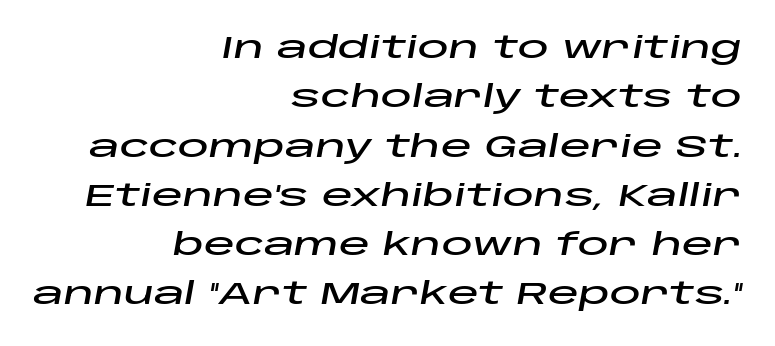
The typography opts for an oblique posture over an upright one. Nobody touched the tracking dial on this one. Just letters on the line, the space beneath them empty. The passage is arranged like a letterhead date or caption credit — flush right.
